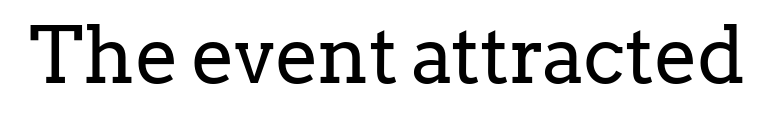
{"serif": "yes", "italic": "no", "bold": "no", "weight": "regular", "width": "normal", "stroke_contrast": "low", "x_height": "medium", "monospaced": "no", "underline": "no", "letter_spacing": "normal", "letter_spacing_em": 0.0, "glyph_px": 78}
